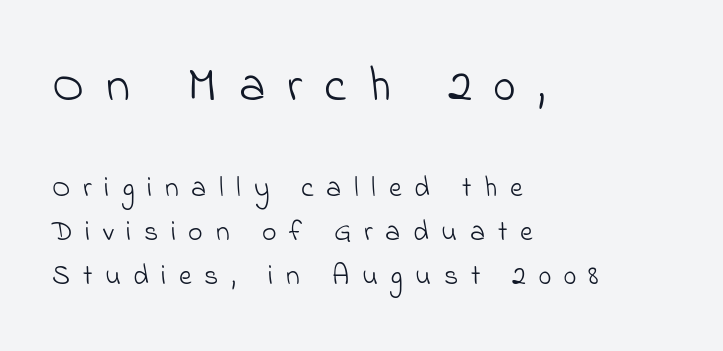
Q: Is the text bold? A: No.
Q: Is the typeface a serif or a sans-serif typeface? A: Sans-serif.
Q: Is the text underlined? A: No.
Q: How is the paragraph aligned? A: Left-aligned.
Q: Is the spacing between letters normal or unusually wide? A: Unusually wide.
Q: Is the spacing between lines tight, normal or loose? A: Normal.
Q: Which block of text is set in a larger size, the first (top) or the second (bottom)? A: The first (top) one.
Q: Width (condensed, normal, or wide)? A: Normal.
Q: Stroke contrast? A: Low.
Q: x-height? A: Small.
Q: Monospaced? A: No.
